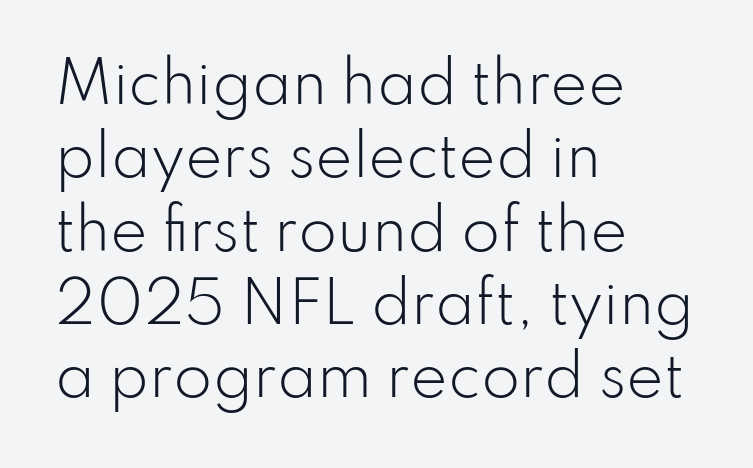
Is the block centered? No — it sits flush against the left margin. Weight class: somewhere from thin through regular. Lines of text with bare space underneath. Unlike a traditional serif, this face leaves its strokes unadorned.
